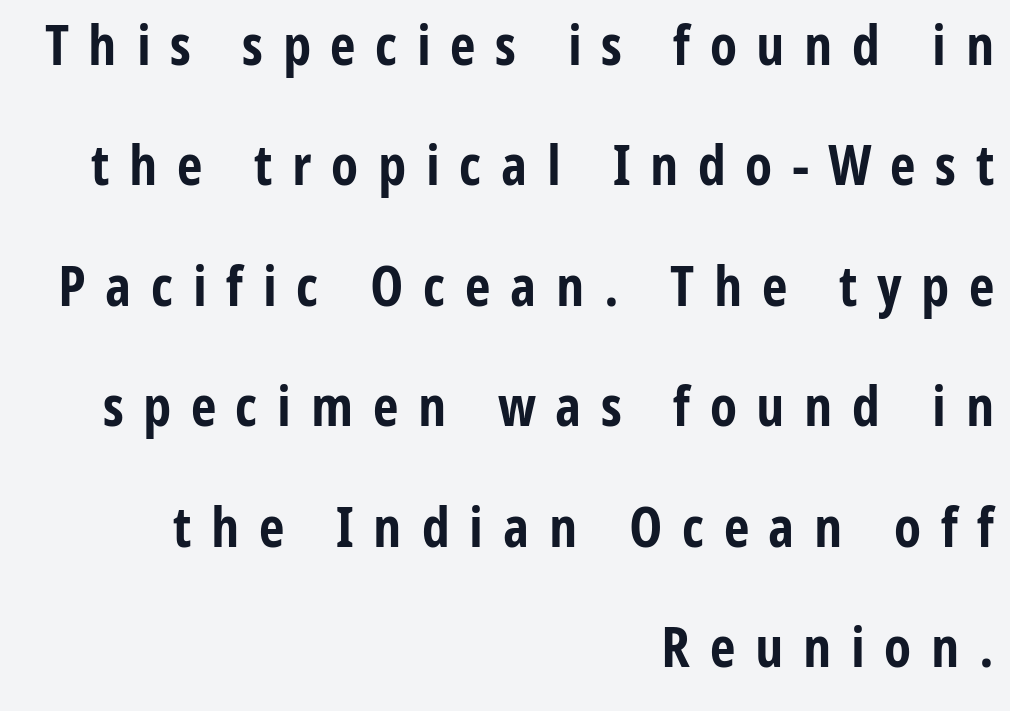
The image shows 56 px bold, condensed sans-serif type, upright; set right-aligned, loose line spacing (2.15x), unusually wide letter spacing (+0.35 em), not underlined; low stroke contrast and a medium x-height.
